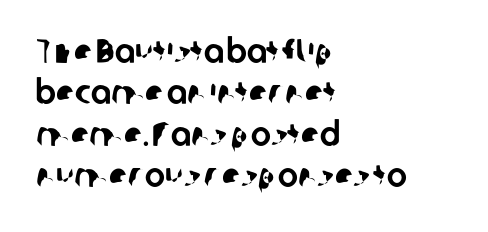
I'd call this a sans setting — the letters go barefoot. The ragged edge is on the right, which tells us the setting is flush left. This rendering features lettering with no underline. A typesetter would call this proportional, since set widths differ per character. Each word holds together tightly as a unit, with standard inter-letter gaps.
